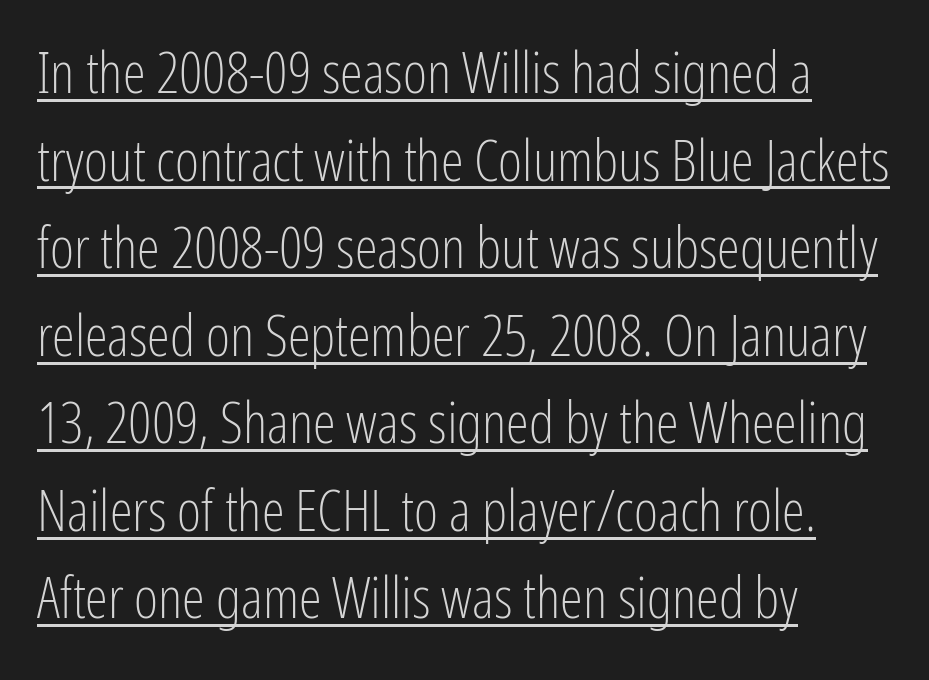
{"serif": "no", "italic": "no", "bold": "no", "weight": "light", "width": "condensed", "stroke_contrast": "low", "x_height": "medium", "monospaced": "no", "underline": "yes", "align": "left", "line_spacing": "normal", "line_spacing_ratio": 1.51, "letter_spacing": "normal", "letter_spacing_em": 0.0, "glyph_px": 58}
